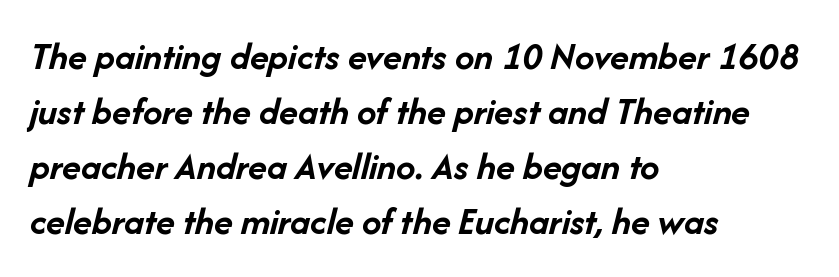
Each letter keeps its own natural width here, so spacing adapts to shape. Which margin do the lines hug? The left one — the right edge is uneven. Between one letter and the next there's only the usual sliver of space. The lettering tilts uniformly, giving the passage an italic look.
